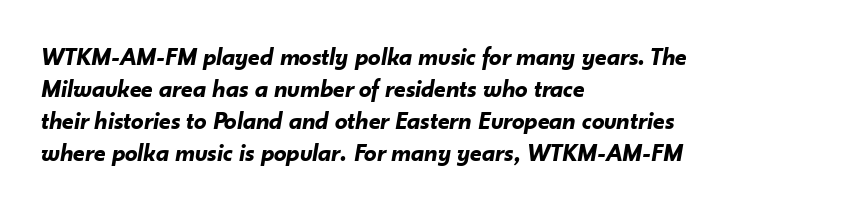
Q: Is the text bold? A: Yes.
Q: Is the text italic (slanted)? A: Yes, it leans right by about 10 degrees.
Q: Is the text underlined? A: No.
Q: How is the paragraph aligned? A: Left-aligned.
Q: Is the spacing between letters normal or unusually wide? A: Normal.
Q: Is the spacing between lines tight, normal or loose? A: Normal.
